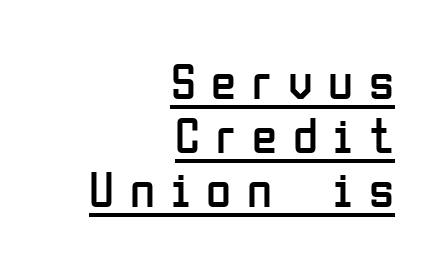
The image shows 51 px regular-weight, condensed sans-serif type, upright; set right-aligned, tight line spacing (1.06x), unusually wide letter spacing (+0.31 em), underlined; low stroke contrast and a medium x-height.
